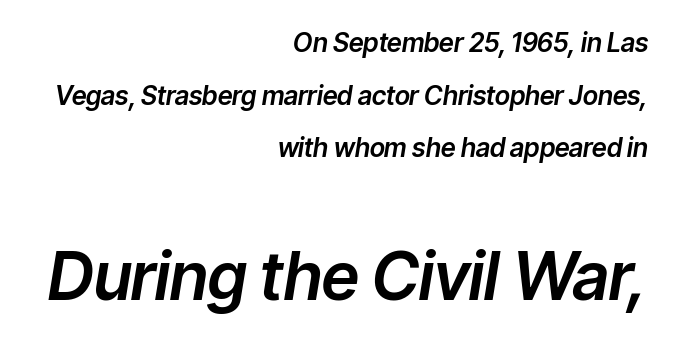
The image shows 66 px text type, italic (leaning right); set right-aligned, loose line spacing (2.02x), normal letter spacing, not underlined; the second (bottom) block is 2.54x larger; low stroke contrast and a medium x-height.
